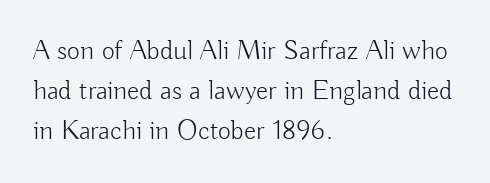
{"serif": "no", "italic": "no", "bold": "no", "weight": "light", "width": "normal", "stroke_contrast": "low", "x_height": "small", "monospaced": "no", "underline": "no", "align": "left", "line_spacing": "normal", "line_spacing_ratio": 1.43, "letter_spacing": "normal", "letter_spacing_em": 0.0, "glyph_px": 28}
